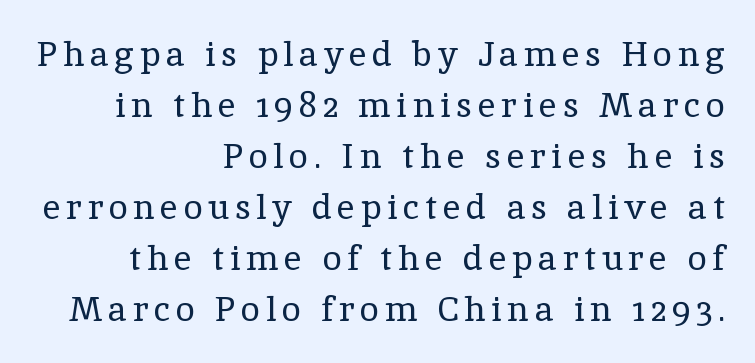
Q: Is the text bold? A: No.
Q: Is the text italic (slanted)? A: No, it is upright.
Q: Is the typeface a serif or a sans-serif typeface? A: Serif.
Q: Is the text underlined? A: No.
Q: How is the paragraph aligned? A: Right-aligned.
Q: Is the spacing between lines tight, normal or loose? A: Normal.
Q: Width (condensed, normal, or wide)? A: Normal.
Q: x-height? A: Medium.
Q: Monospaced? A: No.
